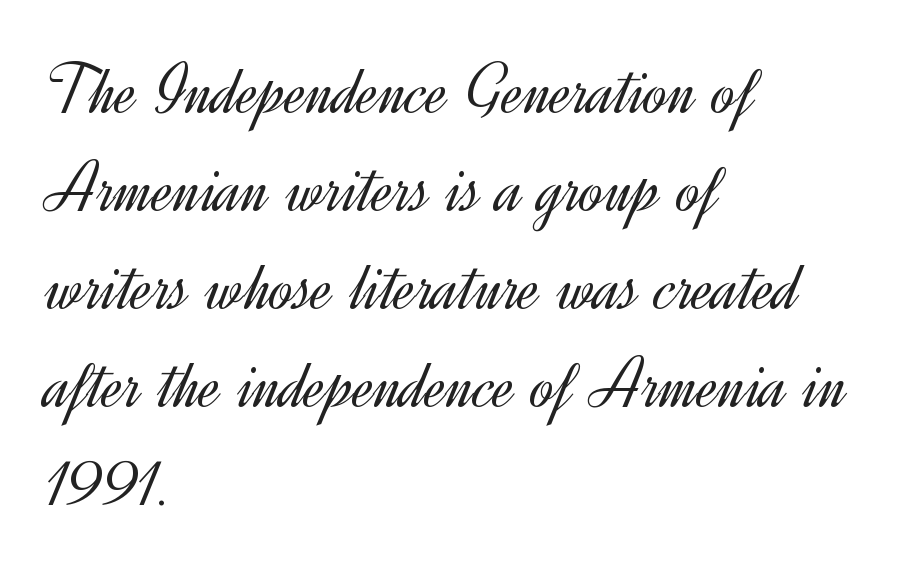
{"serif": "no", "bold": "no", "weight": "light", "width": "normal", "x_height": "small", "monospaced": "no", "underline": "no", "align": "left", "line_spacing": "normal", "line_spacing_ratio": 1.36, "letter_spacing": "normal", "letter_spacing_em": 0.0, "glyph_px": 72}
